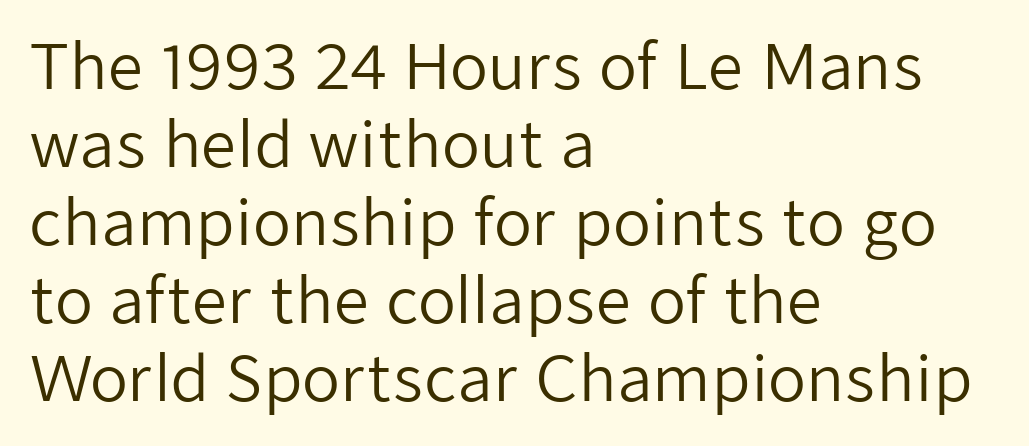
{"serif": "no", "italic": "no", "bold": "no", "weight": "regular", "width": "normal", "stroke_contrast": "low", "x_height": "medium", "monospaced": "no", "underline": "no", "align": "left", "line_spacing": "normal", "line_spacing_ratio": 1.26, "letter_spacing": "normal", "letter_spacing_em": 0.0, "glyph_px": 62}
